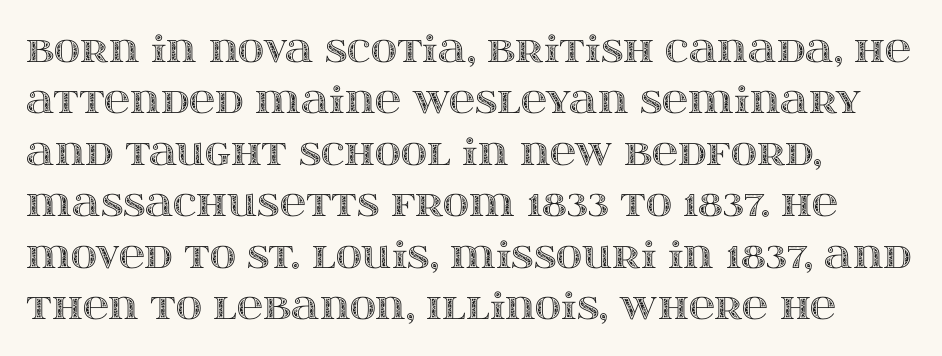
Underline: absent. Short and long lines alike share a common starting point at left. Horizontal bands of white between lines are of average thickness. The type is set solid horizontally, with unmodified tracking. Looks like regular typesetting: each glyph gets only the width it needs.
